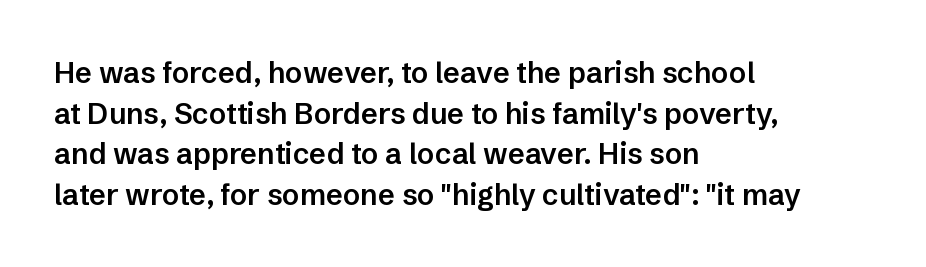
Q: Is the text bold? A: Semi-bold.
Q: Is the text italic (slanted)? A: No, it is upright.
Q: Is the typeface a serif or a sans-serif typeface? A: Sans-serif.
Q: Is the text underlined? A: No.
Q: How is the paragraph aligned? A: Left-aligned.
Q: Is the spacing between letters normal or unusually wide? A: Normal.
Q: Is the spacing between lines tight, normal or loose? A: Normal.
Q: Width (condensed, normal, or wide)? A: Normal.
Q: Stroke contrast? A: Low.
Q: x-height? A: Medium.
Q: Monospaced? A: No.
